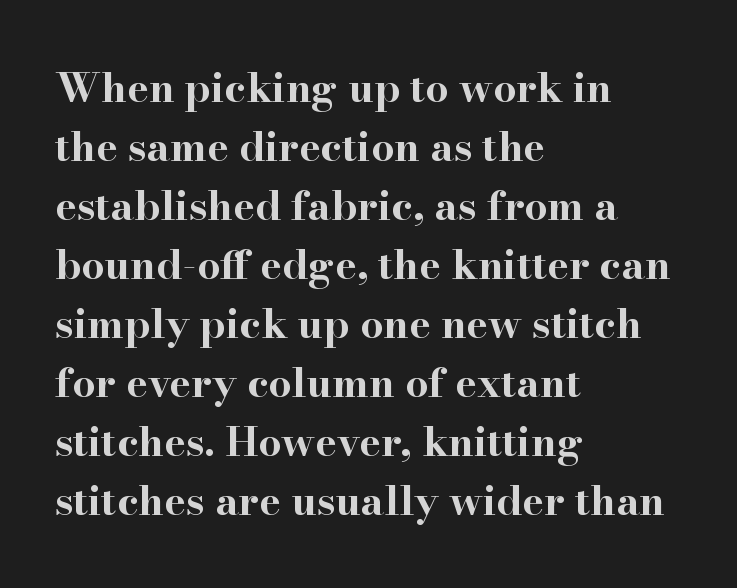
{"serif": "yes", "italic": "no", "bold": "yes", "weight": "bold", "width": "wide", "stroke_contrast": "high", "x_height": "small", "monospaced": "no", "underline": "no", "align": "left", "line_spacing": "normal", "line_spacing_ratio": 1.44, "letter_spacing": "normal", "letter_spacing_em": 0.0, "glyph_px": 41}
